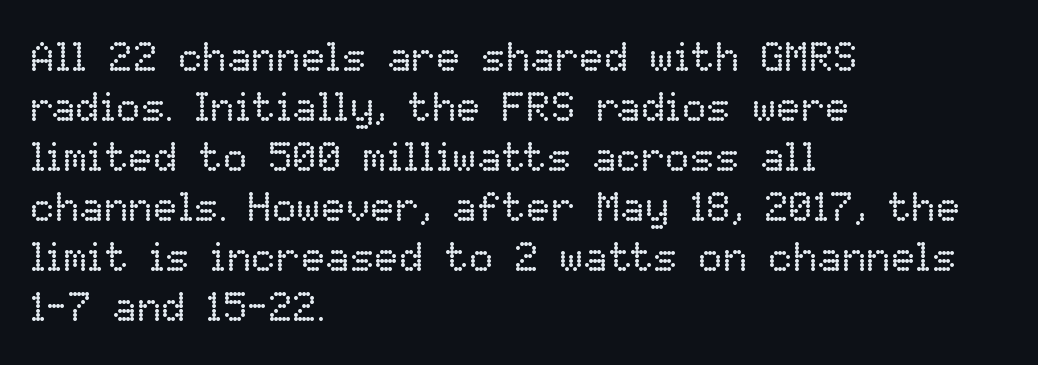
The image shows 41 px regular-weight type, upright; set left-aligned, line spacing 1.22x, normal letter spacing, not underlined; low stroke contrast and a medium x-height.
